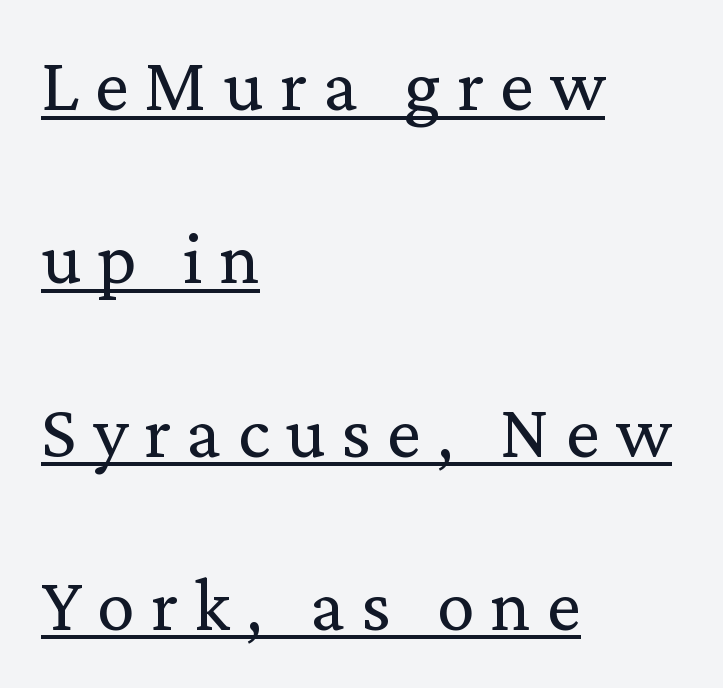
The typeface has the unassuming heft of standard copy or less. The type family on display is of the serif kind. The font's upright variant was chosen for this text. You could fit nearly another row in the gap between these rows. Alignment: flush left. The letters are spread apart with noticeably loose tracking.
